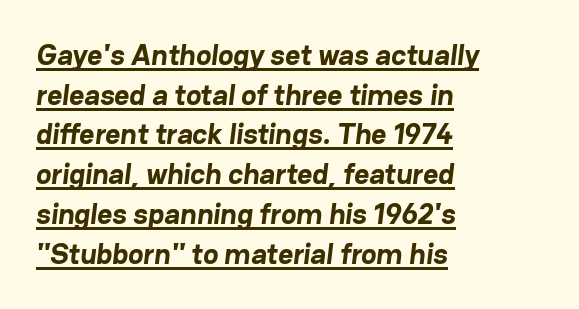
Q: Is the text bold? A: Yes.
Q: Is the typeface a serif or a sans-serif typeface? A: Sans-serif.
Q: Is the text underlined? A: Yes.
Q: How is the paragraph aligned? A: Left-aligned.
Q: Is the spacing between letters normal or unusually wide? A: Normal.
Q: Is the spacing between lines tight, normal or loose? A: Normal.
Q: Width (condensed, normal, or wide)? A: Normal.
Q: Stroke contrast? A: Low.
Q: x-height? A: Medium.
Q: Monospaced? A: No.
